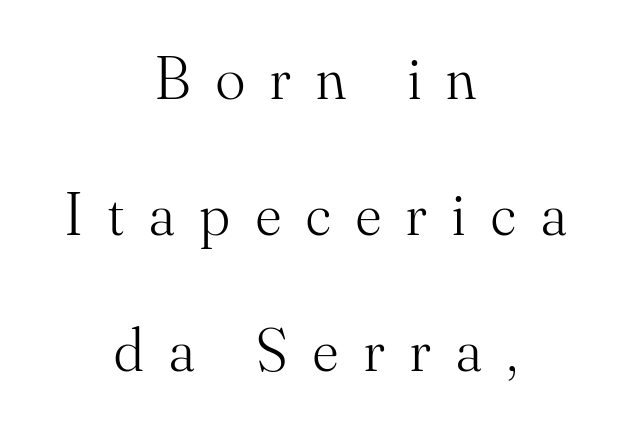
Q: Is the text bold? A: No.
Q: Is the text italic (slanted)? A: No, it is upright.
Q: Is the typeface a serif or a sans-serif typeface? A: Serif.
Q: Is the text underlined? A: No.
Q: How is the paragraph aligned? A: Centered.
Q: Is the spacing between letters normal or unusually wide? A: Unusually wide.
Q: Is the spacing between lines tight, normal or loose? A: Loose.
Q: Width (condensed, normal, or wide)? A: Normal.
Q: Stroke contrast? A: Medium.
Q: x-height? A: Small.
Q: Monospaced? A: No.
